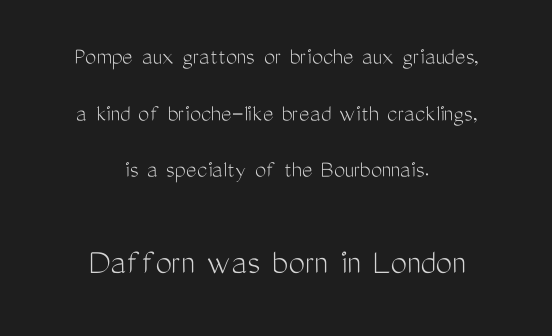
Q: Is the text bold? A: No.
Q: Is the text italic (slanted)? A: No, it is upright.
Q: Is the typeface a serif or a sans-serif typeface? A: Sans-serif.
Q: Is the text underlined? A: No.
Q: How is the paragraph aligned? A: Centered.
Q: Is the spacing between letters normal or unusually wide? A: Normal.
Q: Is the spacing between lines tight, normal or loose? A: Loose.
Q: Which block of text is set in a larger size, the first (top) or the second (bottom)? A: The second (bottom) one.
Q: Width (condensed, normal, or wide)? A: Condensed.
Q: Stroke contrast? A: Medium.
Q: x-height? A: Medium.
Q: Monospaced? A: No.
